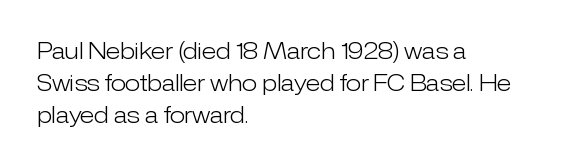
This sample uses an upright cut, with every glyph sitting square on the baseline. Check the space under the baseline: it is left empty. These lines are set flush left with a ragged right edge. Weight: not bold — regular or lighter.
